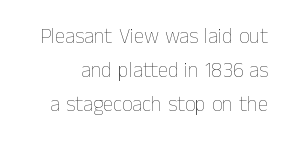
The image shows 21 px text type, upright; set normal line spacing (1.61x), normal letter spacing, not underlined.
